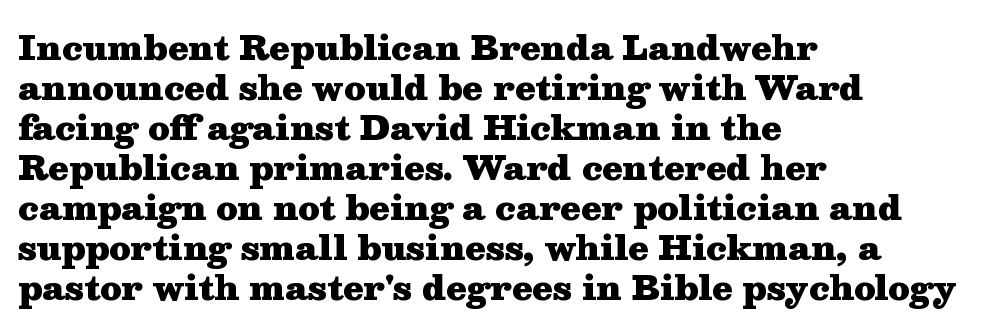
{"serif": "yes", "italic": "no", "bold": "yes", "weight": "heavy", "width": "wide", "stroke_contrast": "medium", "x_height": "medium", "monospaced": "no", "underline": "no", "align": "left", "line_spacing_ratio": 1.21, "letter_spacing": "normal", "letter_spacing_em": 0.0, "glyph_px": 33}
